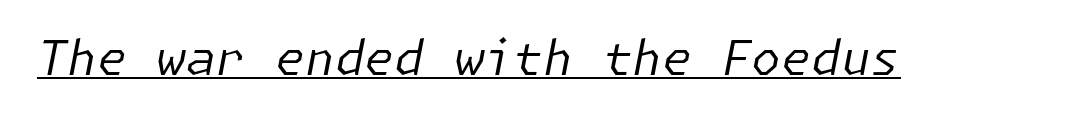
Is the stroke heavy? The answer is a plain regular-or-lighter. Observe the ordinary spacing: letters are neighbours, not strangers. The specimen reads as italic at a glance. The typesetter has applied underlining to the passage shown.
